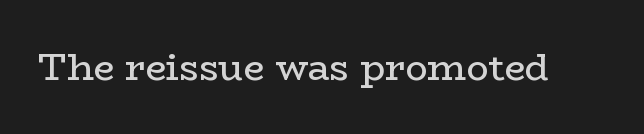
The image shows 37 px regular-weight, wide serif type, upright; set normal letter spacing, not underlined; low stroke contrast and a medium x-height.
